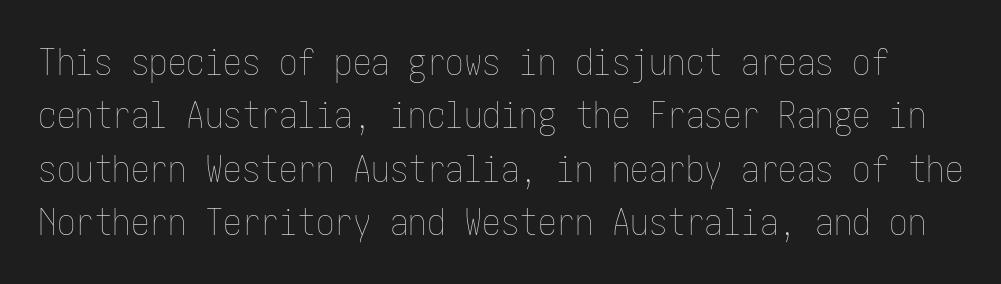
The typeface has the unassuming heft of standard copy or less. The letters stand straight up with perfectly vertical stems. Any mark beneath the type? The region is blank. Quick note: interline space is typical. Look at the tracking — it's just the regular setting, nothing added.
